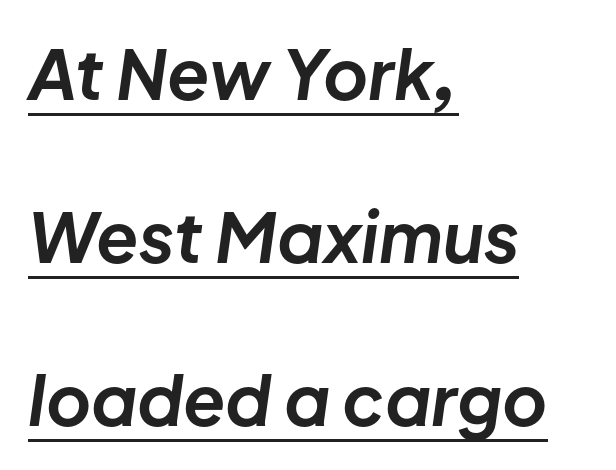
Q: Is the text bold? A: Yes.
Q: Is the text italic (slanted)? A: Yes, it leans right by about 8 degrees.
Q: Is the text underlined? A: Yes.
Q: How is the paragraph aligned? A: Left-aligned.
Q: Is the spacing between letters normal or unusually wide? A: Normal.
Q: Is the spacing between lines tight, normal or loose? A: Loose.
Q: Width (condensed, normal, or wide)? A: Normal.
Q: Stroke contrast? A: Low.
Q: x-height? A: Medium.
Q: Monospaced? A: No.
